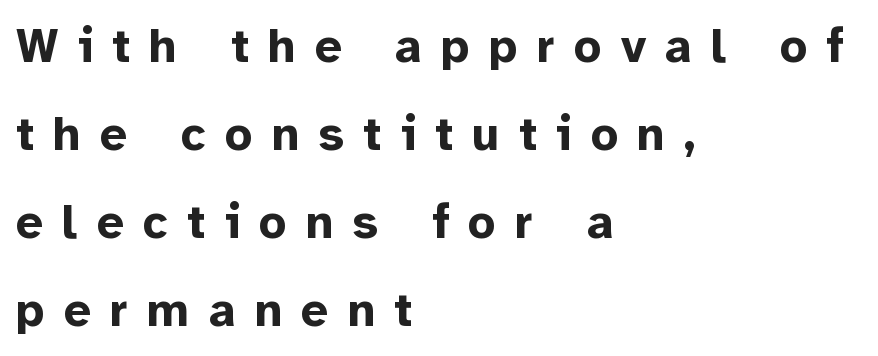
Q: Is the text bold? A: Yes.
Q: Is the text italic (slanted)? A: No, it is upright.
Q: Is the typeface a serif or a sans-serif typeface? A: Sans-serif.
Q: Is the text underlined? A: No.
Q: How is the paragraph aligned? A: Left-aligned.
Q: Is the spacing between letters normal or unusually wide? A: Unusually wide.
Q: Width (condensed, normal, or wide)? A: Normal.
Q: Stroke contrast? A: Low.
Q: x-height? A: Medium.
Q: Monospaced? A: No.
